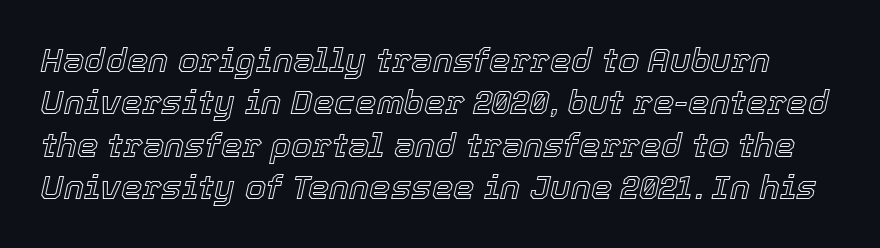
{"italic": "yes", "lean": "right", "slant_degrees": 12, "width": "normal", "x_height": "medium", "monospaced": "no", "underline": "no", "line_spacing": "normal", "line_spacing_ratio": 1.25, "letter_spacing": "normal", "letter_spacing_em": 0.0, "glyph_px": 34}
